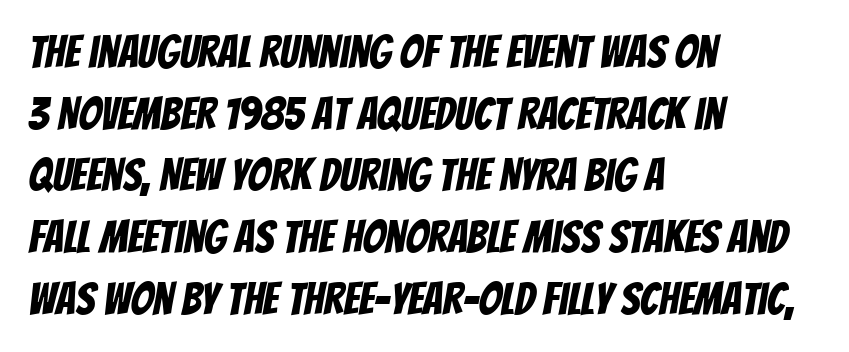
The image shows 45 px condensed sans-serif type; set left-aligned, normal line spacing (1.37x), normal letter spacing, not underlined; low stroke contrast and a large x-height.
